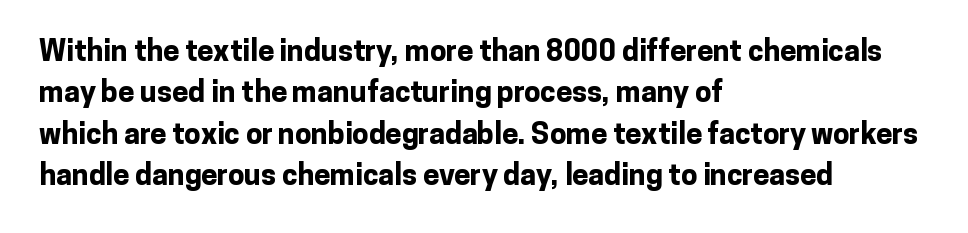
Q: Is the text bold? A: Yes.
Q: Is the text italic (slanted)? A: No, it is upright.
Q: Is the typeface a serif or a sans-serif typeface? A: Sans-serif.
Q: Is the text underlined? A: No.
Q: How is the paragraph aligned? A: Left-aligned.
Q: Is the spacing between letters normal or unusually wide? A: Normal.
Q: Is the spacing between lines tight, normal or loose? A: Normal.
Q: Width (condensed, normal, or wide)? A: Normal.
Q: Stroke contrast? A: Low.
Q: x-height? A: Medium.
Q: Monospaced? A: No.
